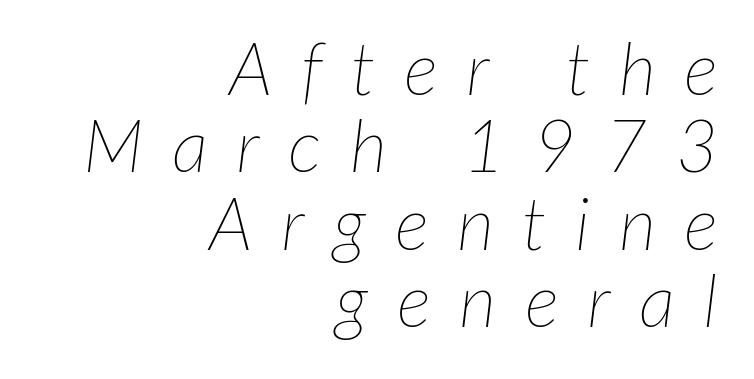
These lines stack with their right ends in a neat column. One glance says dense: line gaps are narrower than usual. The rendering inserts visible extra space after every character. These lines are rendered in a variable-pitch font. Observe the lean: these are italic letterforms.
